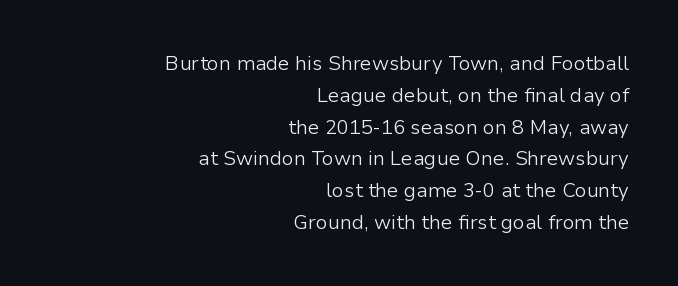
Quick note: not italic, upright. Compared with typical paragraphs, the rows here are spaced about the same. Compared with typical body copy, the letter spacing here is the same. Letters rest on an invisible, unmarked baseline. Visually the block forms a straight wall on the right and a jagged coastline on the left. The weight would be labelled regular, book, light, or lighter still.
